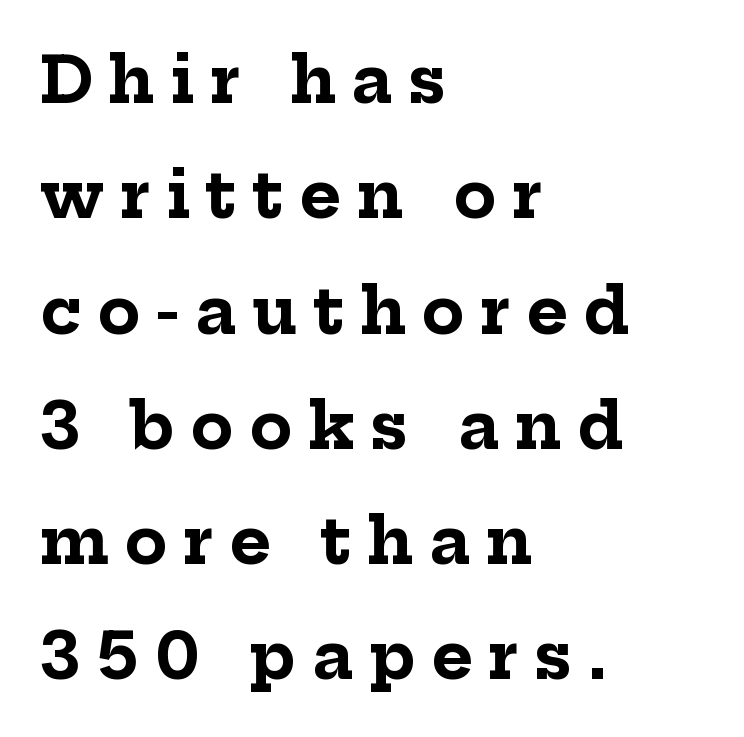
{"serif": "yes", "italic": "no", "bold": "yes", "weight": "bold", "width": "normal", "stroke_contrast": "low", "x_height": "medium", "monospaced": "no", "underline": "no", "align": "left", "line_spacing_ratio": 1.83, "letter_spacing": "wide", "letter_spacing_em": 0.25, "glyph_px": 63}
